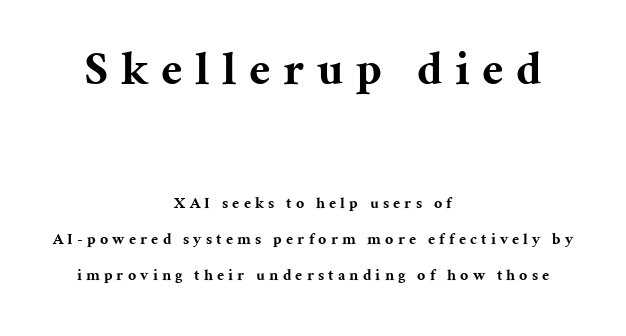
Q: Is the text bold? A: Yes.
Q: Is the text italic (slanted)? A: No, it is upright.
Q: Is the typeface a serif or a sans-serif typeface? A: Serif.
Q: Is the text underlined? A: No.
Q: How is the paragraph aligned? A: Centered.
Q: Is the spacing between letters normal or unusually wide? A: Unusually wide.
Q: Is the spacing between lines tight, normal or loose? A: Loose.
Q: Which block of text is set in a larger size, the first (top) or the second (bottom)? A: The first (top) one.
Q: Width (condensed, normal, or wide)? A: Normal.
Q: Stroke contrast? A: Medium.
Q: x-height? A: Medium.
Q: Monospaced? A: No.
